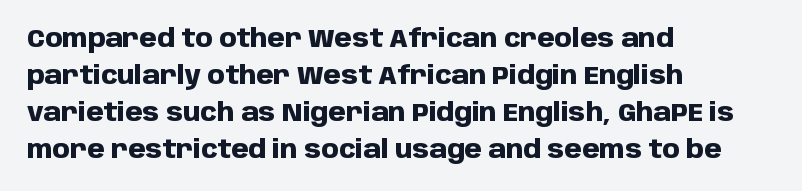
Q: Is the text bold? A: Yes.
Q: Is the text italic (slanted)? A: No, it is upright.
Q: Is the text underlined? A: No.
Q: How is the paragraph aligned? A: Left-aligned.
Q: Is the spacing between letters normal or unusually wide? A: Normal.
Q: Is the spacing between lines tight, normal or loose? A: Normal.
